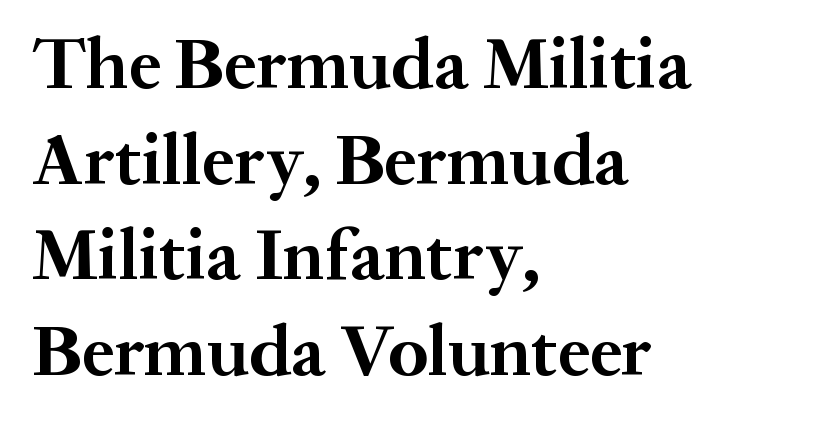
The line texture is even and compact thanks to regular tracking. The string is rendered with underlining switched off. Is the block centered? No — it sits flush against the left margin. Font category for this specimen: serif.
